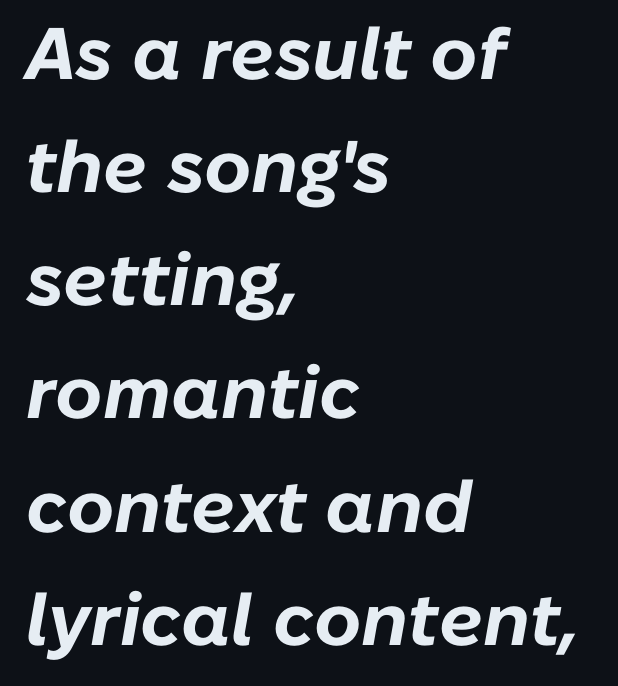
{"italic": "yes", "lean": "right", "slant_degrees": 10, "bold": "yes", "weight": "bold", "width": "normal", "stroke_contrast": "low", "x_height": "medium", "monospaced": "no", "underline": "no", "align": "left", "line_spacing": "normal", "line_spacing_ratio": 1.55, "letter_spacing": "normal", "letter_spacing_em": 0.0, "glyph_px": 73}
